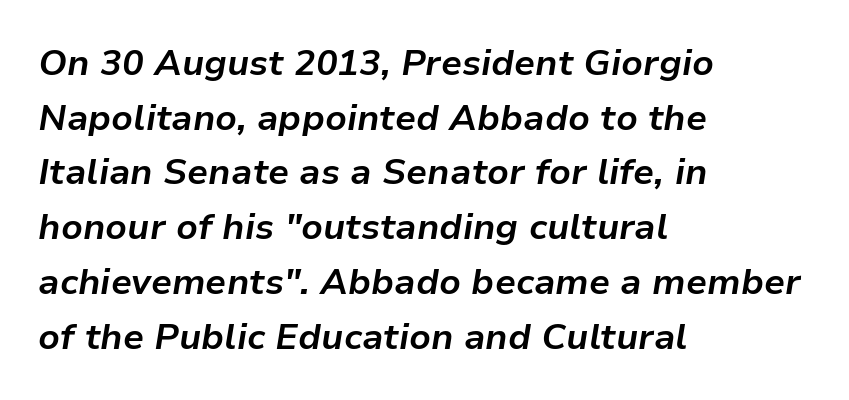
The image shows 36 px bold type, italic (leaning right); set left-aligned, normal line spacing (1.52x), normal letter spacing, not underlined; low stroke contrast and a medium x-height.
